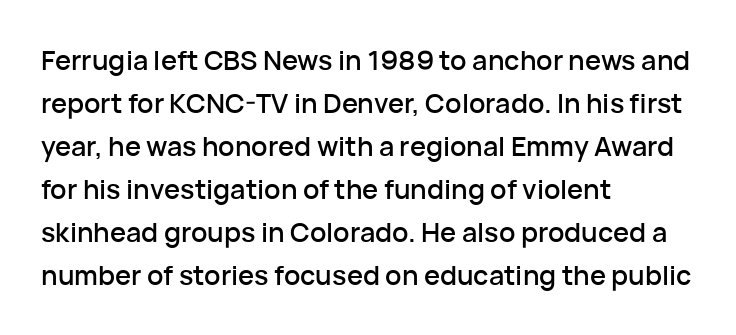
Notice how descenders clear the ascenders below comfortably — that's standard leading. Rendered with straight, roman letterforms. These lines keep a tight, regular rhythm from letter to letter. Only glyphs here, with clear space below each row. Line beginnings align vertically; line endings do not.
